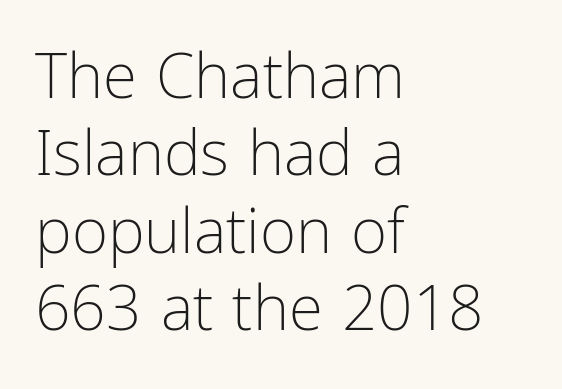
Q: Is the text bold? A: No.
Q: Is the text italic (slanted)? A: No, it is upright.
Q: Is the typeface a serif or a sans-serif typeface? A: Sans-serif.
Q: Is the text underlined? A: No.
Q: How is the paragraph aligned? A: Left-aligned.
Q: Is the spacing between letters normal or unusually wide? A: Normal.
Q: Is the spacing between lines tight, normal or loose? A: Normal.
Q: Width (condensed, normal, or wide)? A: Condensed.
Q: Stroke contrast? A: Low.
Q: x-height? A: Medium.
Q: Monospaced? A: No.
